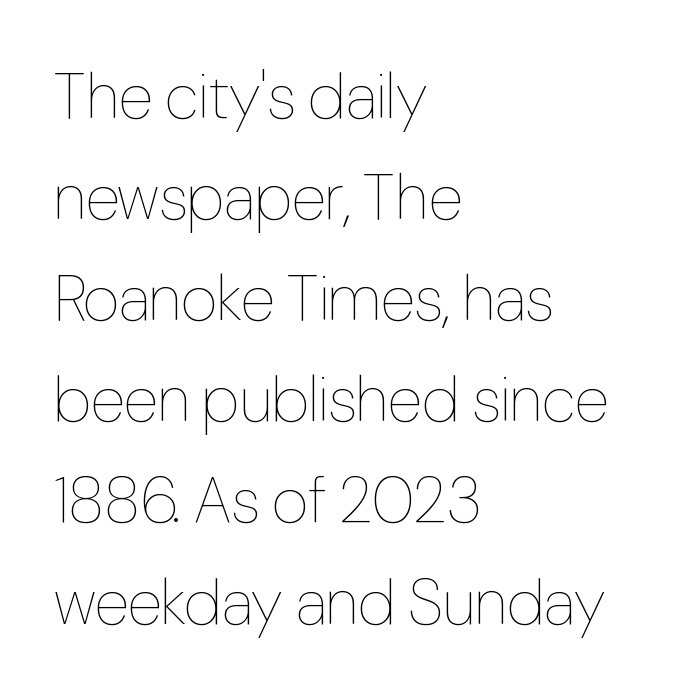
The type sits square on the baseline with zero lean. Compared with typical body copy, the letter spacing here is the same. The line-height multiplier appears to be the usual default. No extra ink here — the face is not bold.
